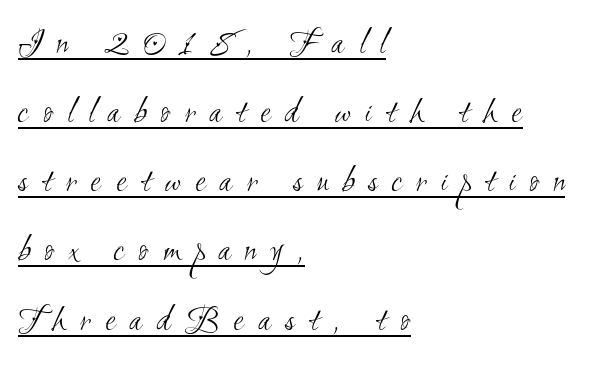
The image shows 38 px light, condensed sans-serif type; set left-aligned, line spacing 1.82x, unusually wide letter spacing (+0.37 em), underlined; medium stroke contrast and a small x-height.
